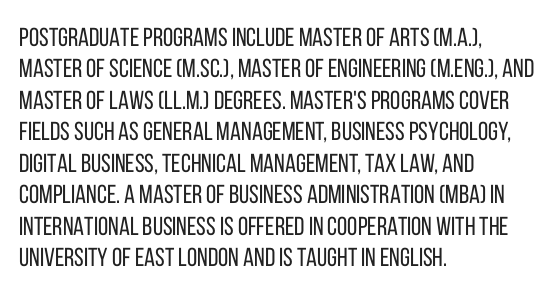
What stands out about the letter spacing? Nothing — it is the standard amount. The rendering anchors every line to the left-hand side. A light-to-regular cut is what we see here. Ordinary non-slanted type is in use.
